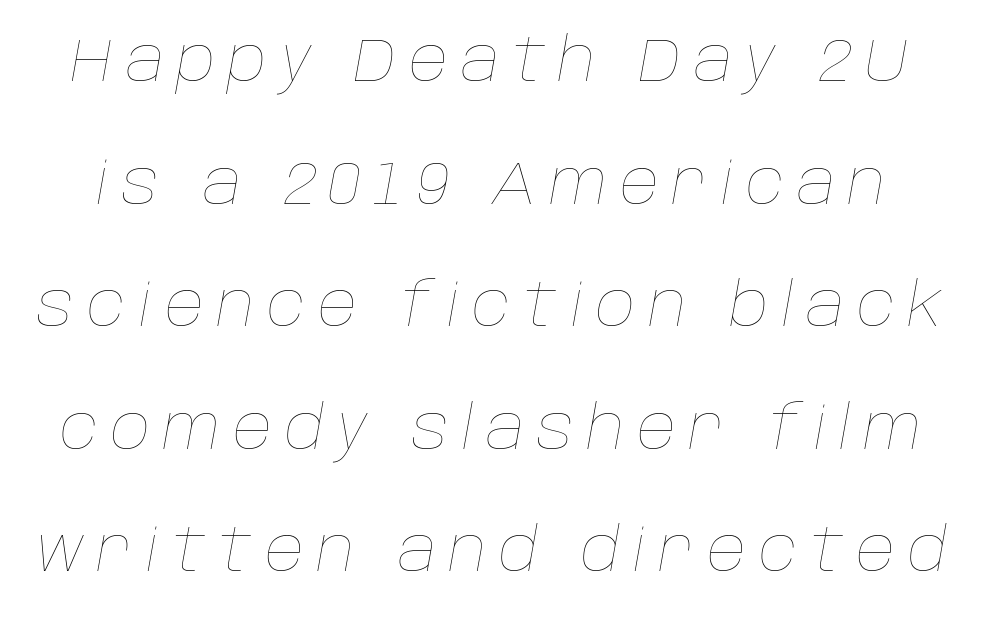
{"italic": "yes", "lean": "right", "slant_degrees": 10, "bold": "no", "weight": "thin", "width": "normal", "stroke_contrast": "low", "x_height": "large", "monospaced": "no", "underline": "no", "line_spacing": "loose", "line_spacing_ratio": 2.01, "letter_spacing": "wide", "letter_spacing_em": 0.21, "glyph_px": 61}
